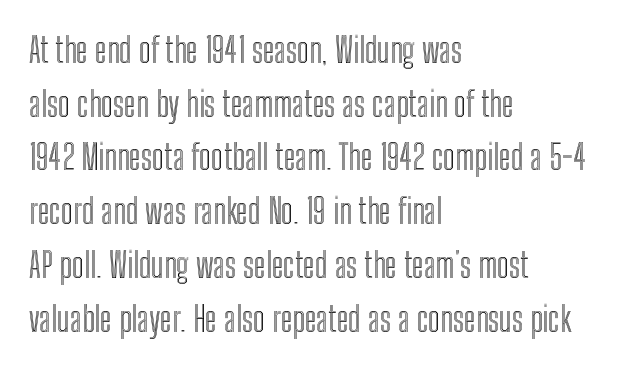
{"italic": "no", "width": "condensed", "x_height": "medium", "monospaced": "no", "underline": "no", "align": "left", "line_spacing": "normal", "line_spacing_ratio": 1.58, "letter_spacing": "normal", "letter_spacing_em": 0.0, "glyph_px": 34}
